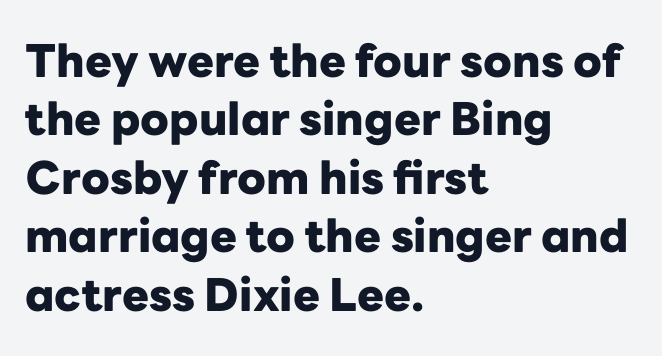
{"serif": "no", "italic": "no", "bold": "yes", "weight": "heavy", "width": "normal", "stroke_contrast": "low", "x_height": "medium", "monospaced": "no", "underline": "no", "align": "left", "line_spacing": "normal", "line_spacing_ratio": 1.3, "letter_spacing": "normal", "letter_spacing_em": 0.0, "glyph_px": 45}
